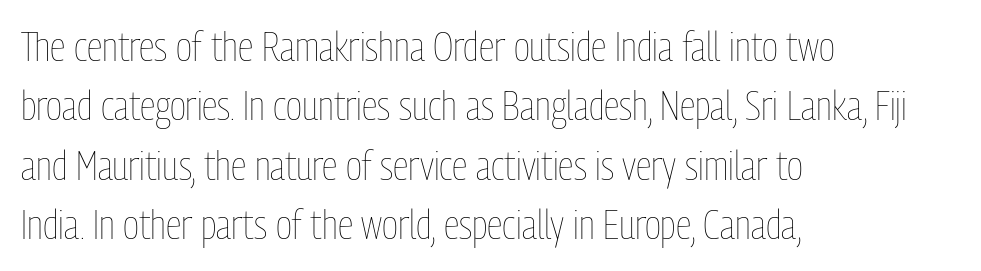
You could not count columns in this text — the font is proportionally spaced. Vertical strokes here are truly vertical. Letters have the restrained weight of plain body copy at most. In terms of leading, this rendering sits right in the middle.
